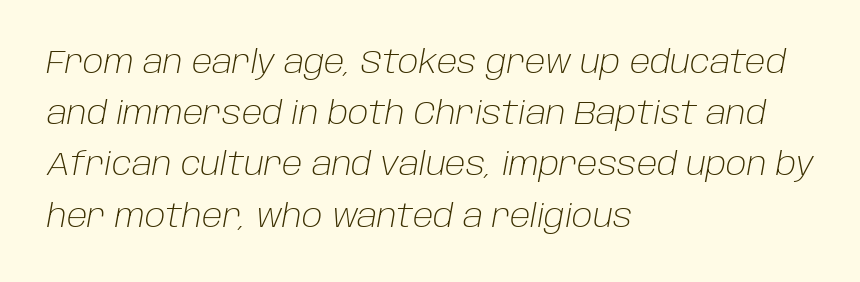
If you drew a line through each stem, it would be angled. Which margin do the lines hug? The left one — the right edge is uneven. The space directly below the letters is spotless. The rendering keeps characters at their native spacing. Does the leading feel generous? No, just average. Do the characters align in a grid? No, the font is proportional.
